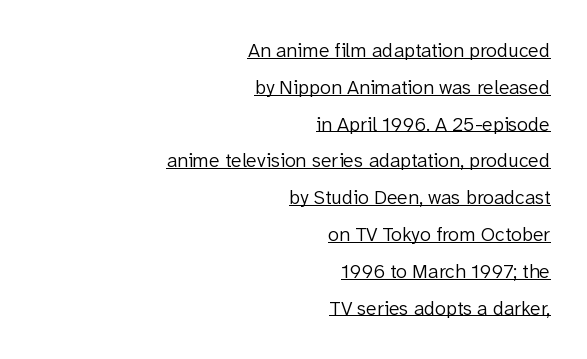
Q: Is the text bold? A: No.
Q: Is the text italic (slanted)? A: No, it is upright.
Q: Is the text underlined? A: Yes.
Q: How is the paragraph aligned? A: Right-aligned.
Q: Is the spacing between letters normal or unusually wide? A: Normal.
